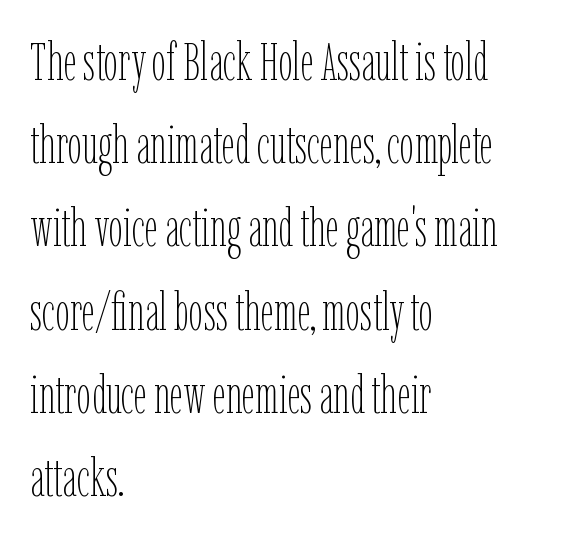
Q: Is the text bold? A: No.
Q: Is the text italic (slanted)? A: No, it is upright.
Q: Is the text underlined? A: No.
Q: How is the paragraph aligned? A: Left-aligned.
Q: Is the spacing between letters normal or unusually wide? A: Normal.
Q: Is the spacing between lines tight, normal or loose? A: Normal.
Q: Width (condensed, normal, or wide)? A: Condensed.
Q: Stroke contrast? A: Low.
Q: x-height? A: Medium.
Q: Monospaced? A: No.
